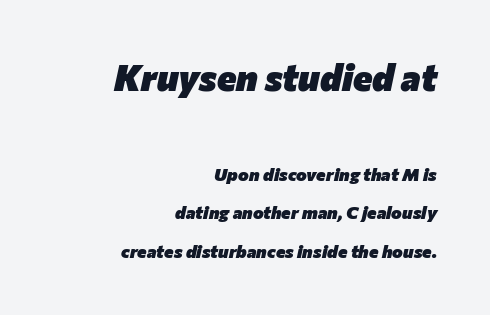
{"italic": "yes", "lean": "right", "slant_degrees": 12, "bold": "yes", "weight": "heavy", "width": "normal", "stroke_contrast": "low", "x_height": "medium", "monospaced": "no", "underline": "no", "align": "right", "line_spacing": "loose", "line_spacing_ratio": 2.14, "letter_spacing": "normal", "letter_spacing_em": 0.0, "larger_block": "first", "size_ratio": 2.06, "glyph_px": 37}
